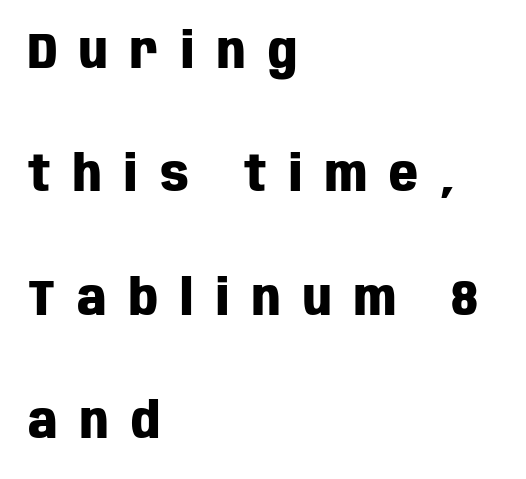
Q: Is the text bold? A: Yes.
Q: Is the text italic (slanted)? A: No, it is upright.
Q: Is the typeface a serif or a sans-serif typeface? A: Sans-serif.
Q: Is the text underlined? A: No.
Q: How is the paragraph aligned? A: Left-aligned.
Q: Is the spacing between letters normal or unusually wide? A: Unusually wide.
Q: Is the spacing between lines tight, normal or loose? A: Loose.
Q: Width (condensed, normal, or wide)? A: Condensed.
Q: Stroke contrast? A: Low.
Q: x-height? A: Large.
Q: Monospaced? A: No.
